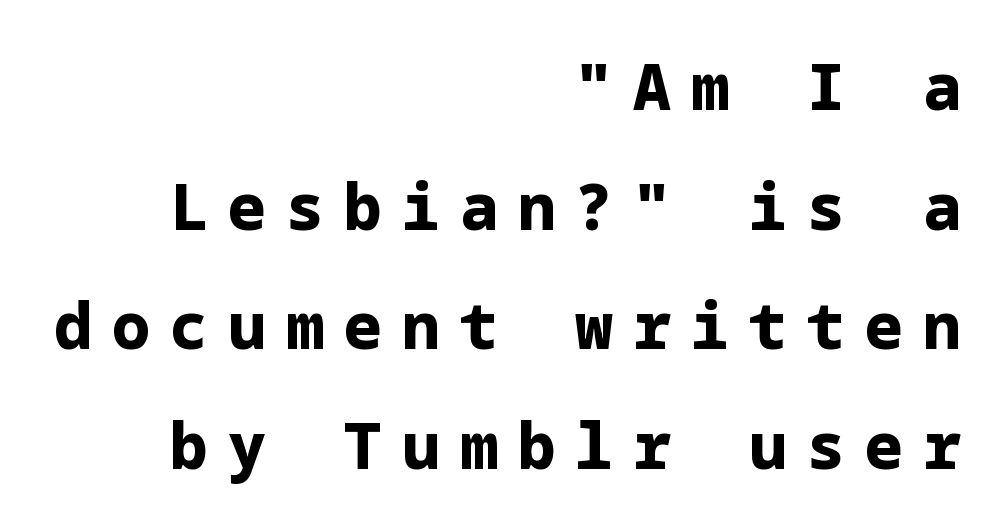
Q: Is the text bold? A: Yes.
Q: Is the text italic (slanted)? A: No, it is upright.
Q: Is the typeface a serif or a sans-serif typeface? A: Sans-serif.
Q: Is the text underlined? A: No.
Q: How is the paragraph aligned? A: Right-aligned.
Q: Is the spacing between letters normal or unusually wide? A: Unusually wide.
Q: Is the spacing between lines tight, normal or loose? A: Loose.
Q: Width (condensed, normal, or wide)? A: Normal.
Q: Stroke contrast? A: Low.
Q: x-height? A: Medium.
